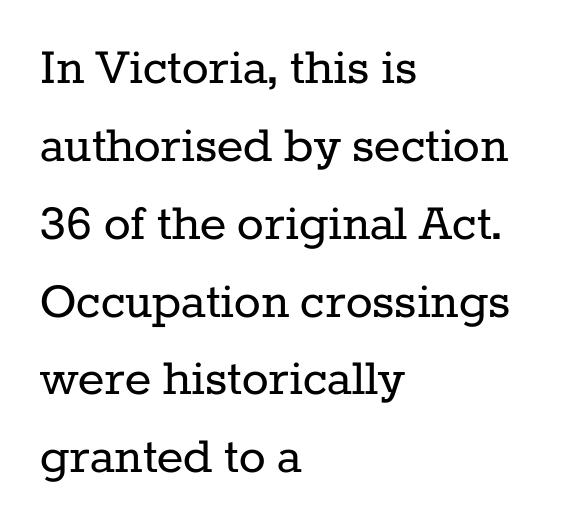
Q: Is the text bold? A: No.
Q: Is the text italic (slanted)? A: No, it is upright.
Q: Is the typeface a serif or a sans-serif typeface? A: Serif.
Q: Is the text underlined? A: No.
Q: How is the paragraph aligned? A: Left-aligned.
Q: Is the spacing between letters normal or unusually wide? A: Normal.
Q: Is the spacing between lines tight, normal or loose? A: Normal.
Q: Width (condensed, normal, or wide)? A: Normal.
Q: Stroke contrast? A: Low.
Q: x-height? A: Medium.
Q: Monospaced? A: No.
